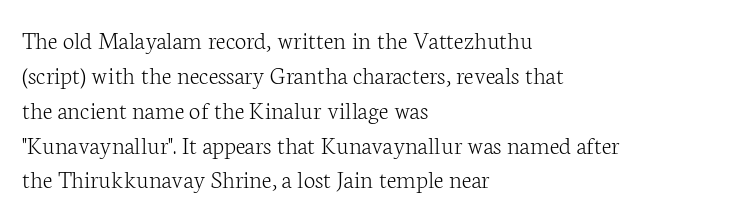
{"italic": "no", "bold": "no", "underline": "no", "align": "left", "line_spacing": "normal", "line_spacing_ratio": 1.34, "letter_spacing": "normal", "letter_spacing_em": 0.0, "glyph_px": 26}
